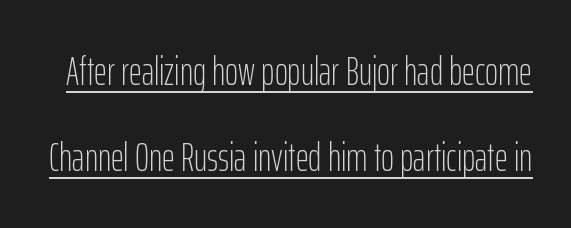
Ascenders rise straight up at ninety degrees. This sample uses plain, unmodified letter spacing. This sample trades compactness for vertical openness between lines. This sample has the flowing, uneven cadence of proportional lettering. Underlined type.
